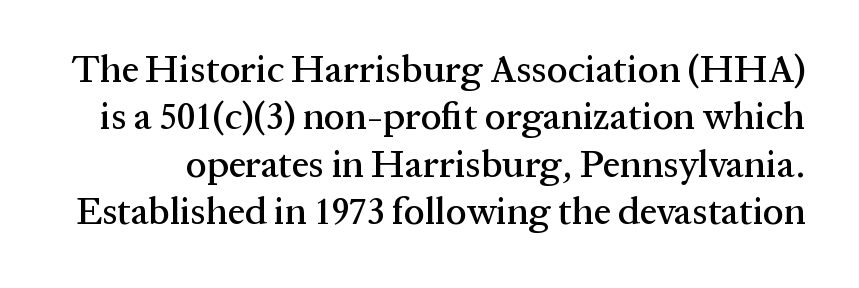
Q: Is the text italic (slanted)? A: No, it is upright.
Q: Is the typeface a serif or a sans-serif typeface? A: Serif.
Q: Is the text underlined? A: No.
Q: Is the spacing between letters normal or unusually wide? A: Normal.
Q: Is the spacing between lines tight, normal or loose? A: Normal.
Q: Width (condensed, normal, or wide)? A: Normal.
Q: Stroke contrast? A: Medium.
Q: x-height? A: Medium.
Q: Monospaced? A: No.
